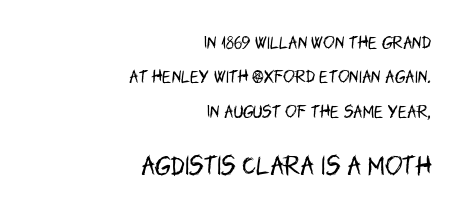
The image shows 21 px text type, upright; set right-aligned, loose line spacing (2.46x), normal letter spacing, not underlined; the second (bottom) block is 1.5x larger.
